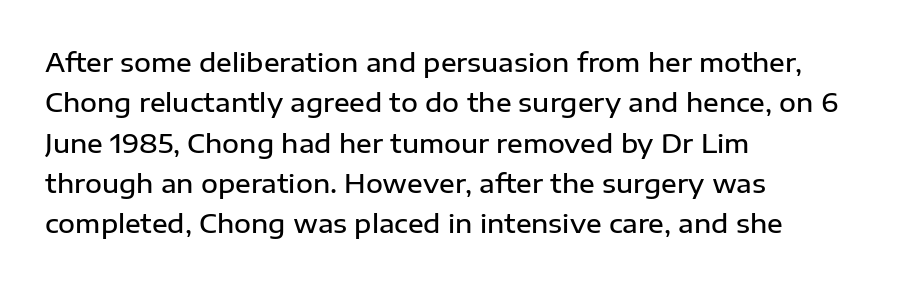
{"italic": "no", "bold": "semi", "underline": "no", "align": "left", "line_spacing": "normal", "line_spacing_ratio": 1.55, "letter_spacing": "normal", "letter_spacing_em": 0.0, "glyph_px": 26}
